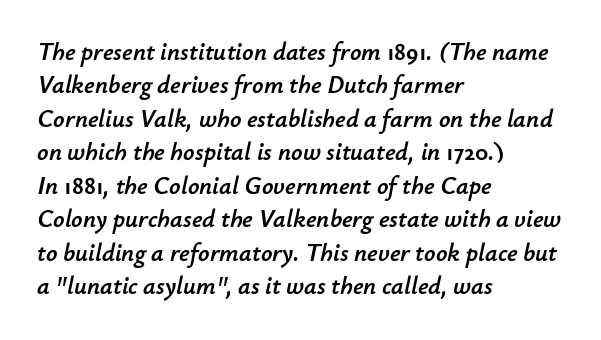
The image shows 25 px text type, italic (leaning right); set left-aligned, normal line spacing (1.34x), normal letter spacing, not underlined.
